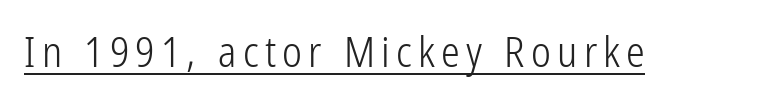
The image shows 42 px light, condensed sans-serif type, upright; set underlined; low stroke contrast and a medium x-height.
